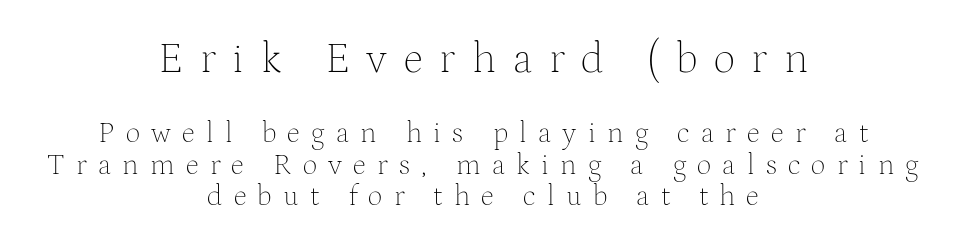
The image shows 43 px thin serif type, upright; set centered, tight line spacing (1.1x), unusually wide letter spacing (+0.39 em), not underlined; the first (top) block is 1.48x larger; medium stroke contrast and a medium x-height.
